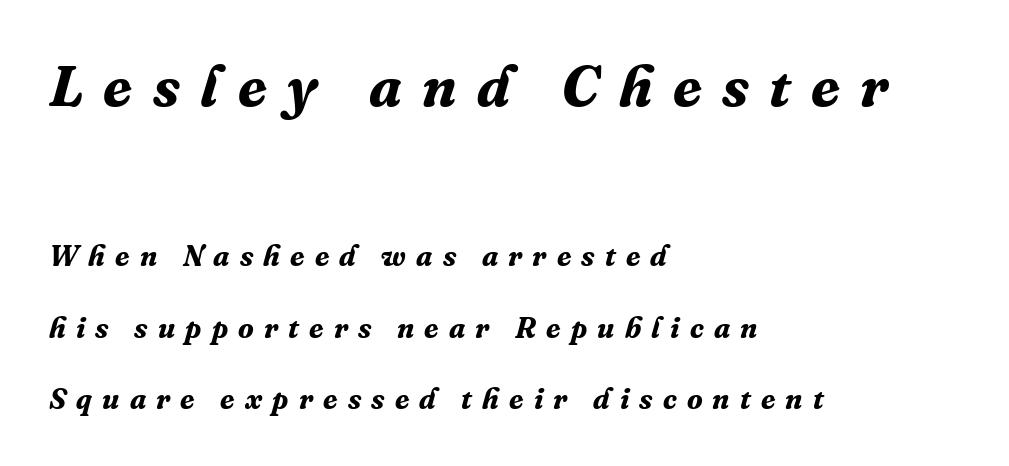
Q: Is the text bold? A: Yes.
Q: Is the text italic (slanted)? A: Yes, it leans right by about 16 degrees.
Q: Is the typeface a serif or a sans-serif typeface? A: Serif.
Q: Is the text underlined? A: No.
Q: How is the paragraph aligned? A: Left-aligned.
Q: Is the spacing between letters normal or unusually wide? A: Unusually wide.
Q: Is the spacing between lines tight, normal or loose? A: Loose.
Q: Which block of text is set in a larger size, the first (top) or the second (bottom)? A: The first (top) one.
Q: Width (condensed, normal, or wide)? A: Normal.
Q: Stroke contrast? A: Medium.
Q: x-height? A: Medium.
Q: Monospaced? A: No.
